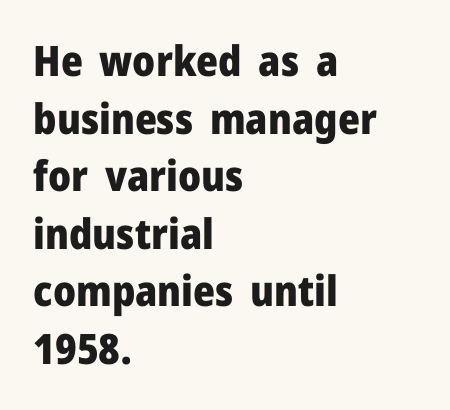
The face used here has the dense, thick strokes of a bold. Casual observation: everything's shoved over to the left. Nobody drew a line under any word here. Leading: standard. Grotesque or geometric, the face here clearly has no serifs. The letters sit at their default tracking, neither squeezed nor spread.
